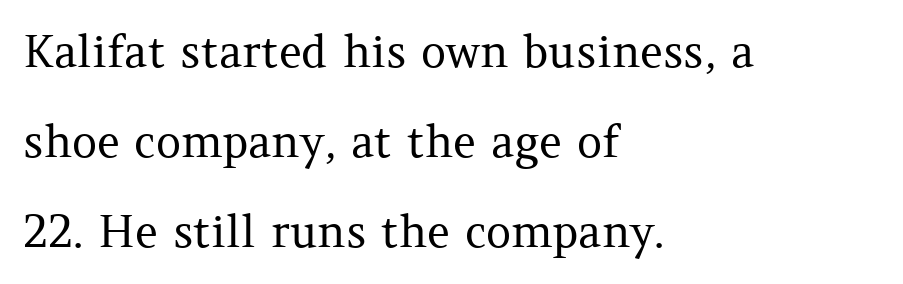
The image shows 44 px regular-weight serif type, upright; set left-aligned, loose line spacing (2.05x), normal letter spacing, not underlined; medium stroke contrast and a medium x-height.
